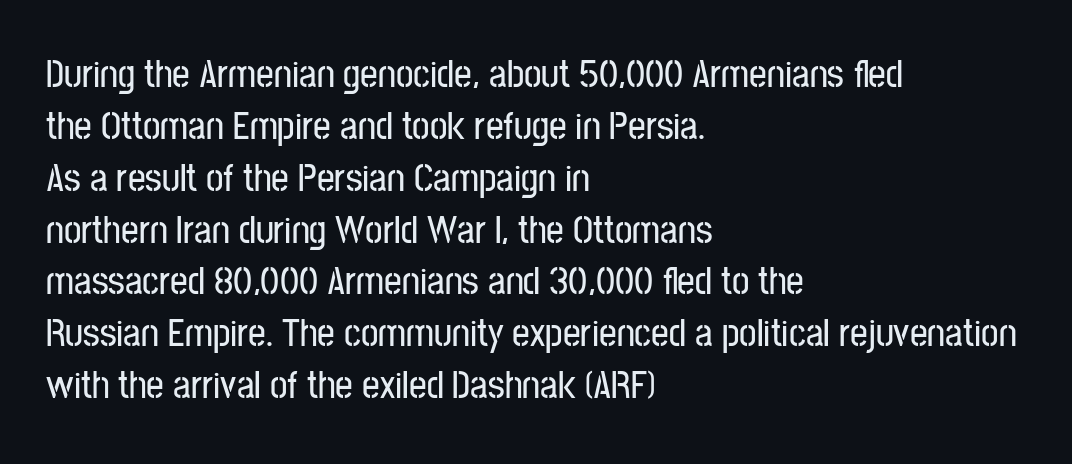
The line-height multiplier appears to be the usual default. Notice how the passage keeps a crisp vertical edge on the left only. Descenders are the only things crossing below the line. Italic: no, the glyphs are upright roman. Looks like regular typesetting: each glyph gets only the width it needs. Are there feet on the stems? There aren't — it's a sans.
